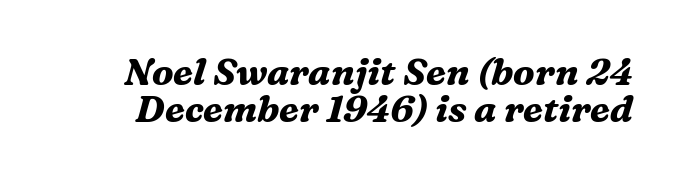
Here the designer chose a conventional face with non-uniform glyph widths. The axis of the letterforms is tilted away from vertical. Typographic density is high because the face is bold. The font family rendered here belongs to the serif group.
